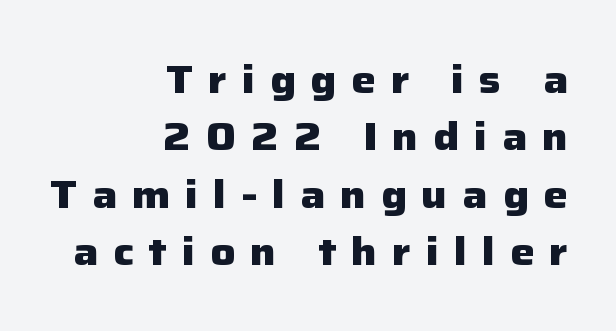
Q: Is the text bold? A: Yes.
Q: Is the text italic (slanted)? A: No, it is upright.
Q: Is the typeface a serif or a sans-serif typeface? A: Sans-serif.
Q: Is the text underlined? A: No.
Q: How is the paragraph aligned? A: Right-aligned.
Q: Is the spacing between letters normal or unusually wide? A: Unusually wide.
Q: Is the spacing between lines tight, normal or loose? A: Normal.
Q: Width (condensed, normal, or wide)? A: Normal.
Q: Stroke contrast? A: Low.
Q: x-height? A: Medium.
Q: Monospaced? A: No.
